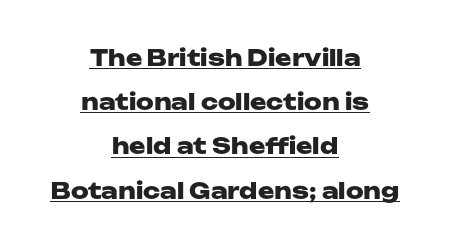
Line starts and ends both wander, symmetrically. The font's upright variant was chosen for this text. Spacing between characters is what you'd get straight out of the box. Notice the wide empty band between every row — that's loose leading. Beneath each row of characters lies a ruled line.
